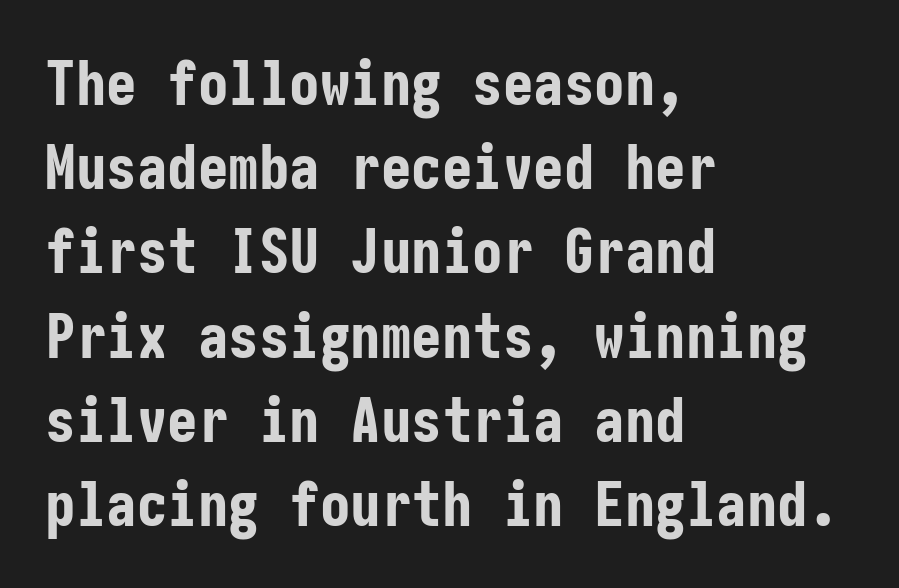
The image shows 61 px bold, condensed sans-serif type, upright; set left-aligned, normal line spacing (1.38x), normal letter spacing, not underlined; low stroke contrast and a medium x-height.
